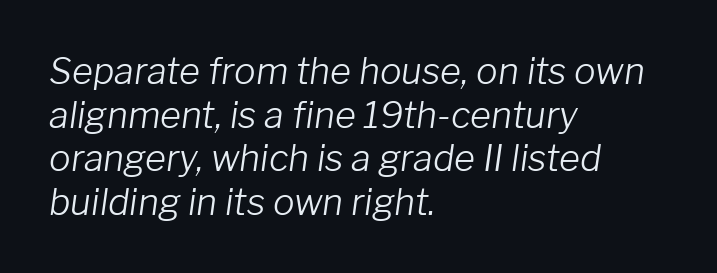
The image shows 36 px light type, italic (leaning right); set left-aligned, line spacing 1.21x, normal letter spacing, not underlined; low stroke contrast and a medium x-height.
